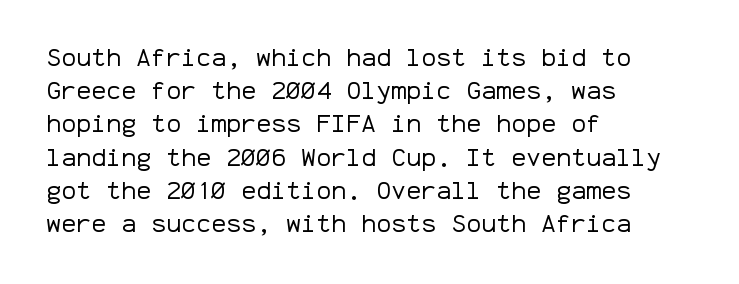
The image shows 25 px text type, upright; set left-aligned, normal line spacing (1.33x), normal letter spacing, not underlined.
